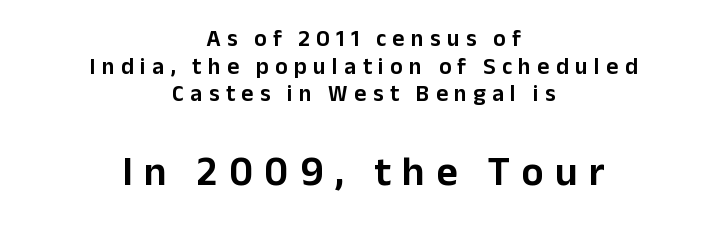
The image shows 41 px sans-serif type, upright; set centered, line spacing 1.2x, unusually wide letter spacing (+0.28 em), not underlined; the second (bottom) block is 1.78x larger; low stroke contrast and a medium x-height.
